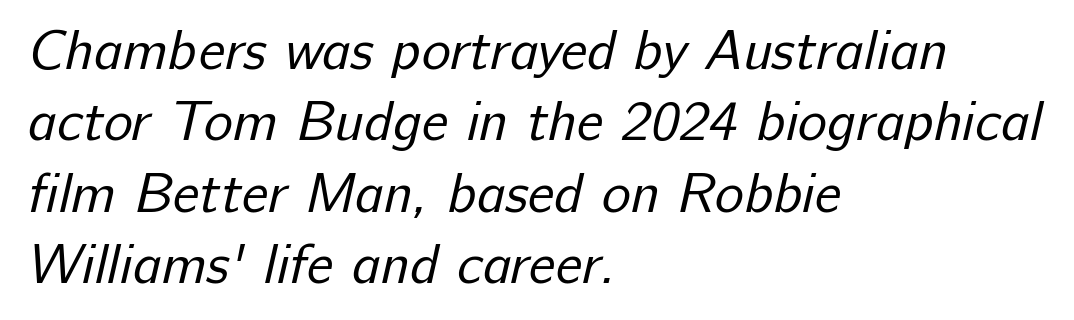
Tracking value appears to be zero — textbook default spacing. Each new line begins a customary step beneath the previous one. Ink coverage per letter is moderate at most. Do the characters align in a grid? No, the font is proportional.
